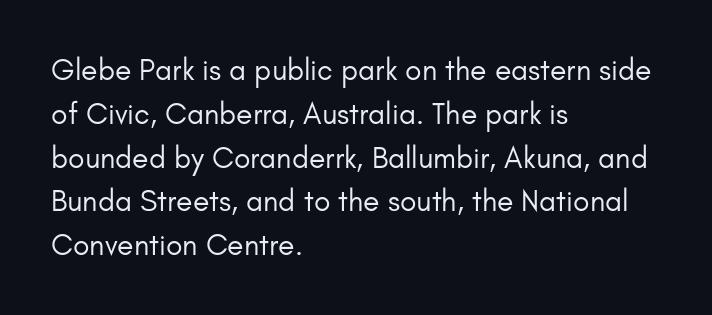
The image shows 30 px regular-weight sans-serif type, upright; set left-aligned, normal line spacing (1.46x), normal letter spacing, not underlined; low stroke contrast and a small x-height.
